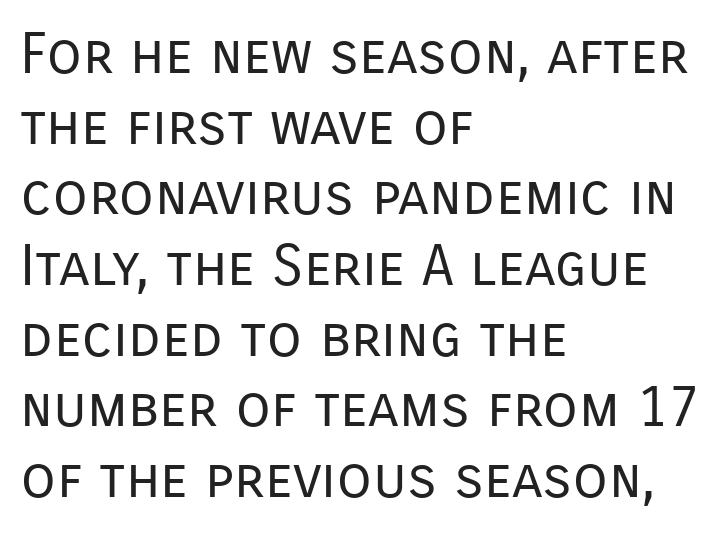
{"serif": "no", "italic": "no", "bold": "no", "weight": "regular", "width": "normal", "stroke_contrast": "low", "x_height": "medium", "monospaced": "no", "underline": "no", "align": "left", "line_spacing_ratio": 1.24, "letter_spacing": "normal", "letter_spacing_em": 0.0, "glyph_px": 57}
